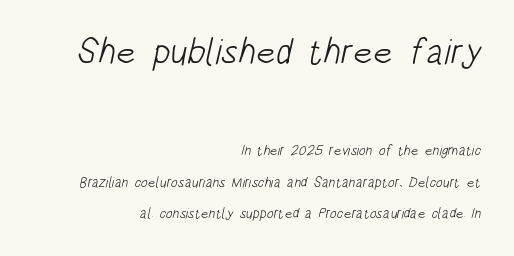
Q: Is the text bold? A: No.
Q: Is the typeface a serif or a sans-serif typeface? A: Sans-serif.
Q: Is the text underlined? A: No.
Q: How is the paragraph aligned? A: Right-aligned.
Q: Is the spacing between letters normal or unusually wide? A: Normal.
Q: Is the spacing between lines tight, normal or loose? A: Loose.
Q: Which block of text is set in a larger size, the first (top) or the second (bottom)? A: The first (top) one.
Q: Width (condensed, normal, or wide)? A: Condensed.
Q: Stroke contrast? A: Low.
Q: x-height? A: Large.
Q: Monospaced? A: No.
